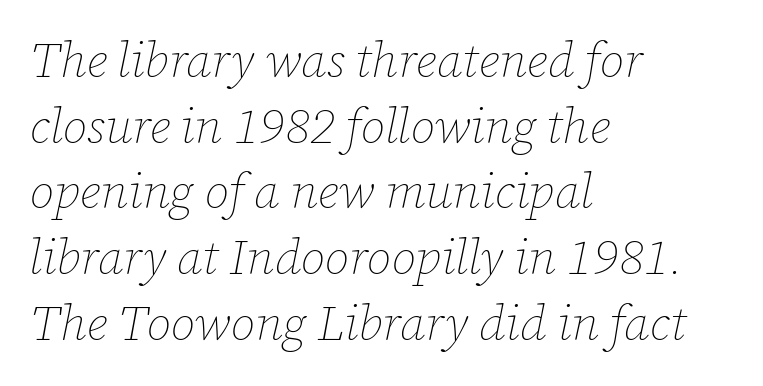
The image shows 49 px thin type, italic (leaning right); set left-aligned, normal line spacing (1.34x), normal letter spacing, not underlined; low stroke contrast and a medium x-height.
